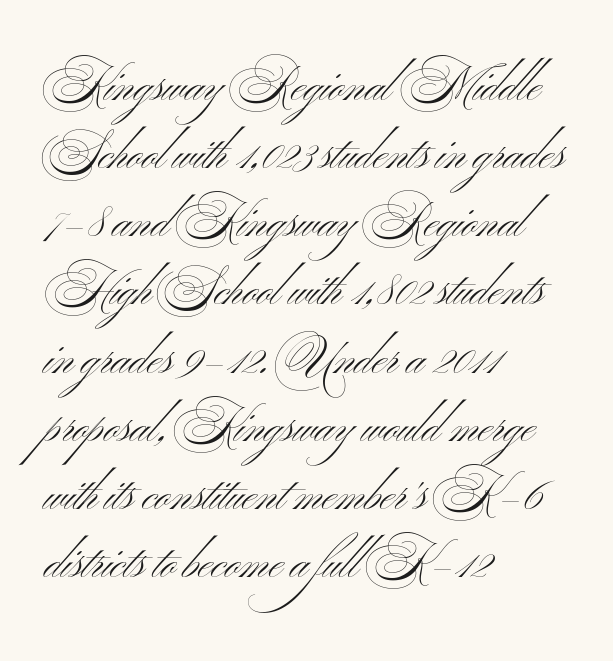
This sample has the flowing, uneven cadence of proportional lettering. Default kerning and tracking; the words read as compact shapes. Whoever set this chose a conventional vertical rhythm. Only glyphs here, with clear space below each row.
